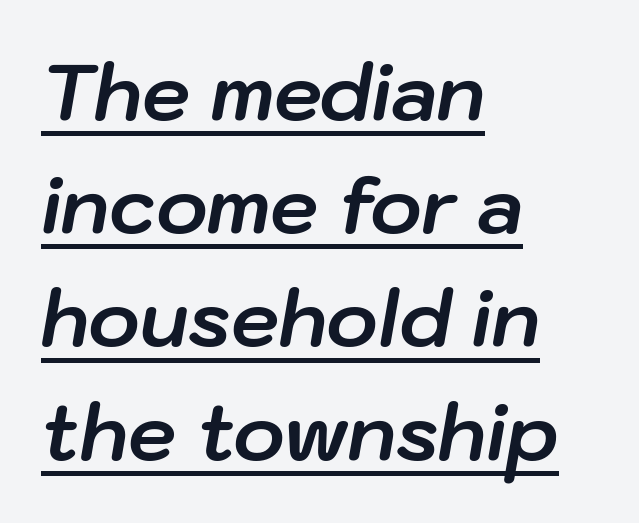
Q: Is the text bold? A: Yes.
Q: Is the text italic (slanted)? A: Yes, it leans right by about 10 degrees.
Q: Is the text underlined? A: Yes.
Q: How is the paragraph aligned? A: Left-aligned.
Q: Is the spacing between letters normal or unusually wide? A: Normal.
Q: Is the spacing between lines tight, normal or loose? A: Normal.
Q: Width (condensed, normal, or wide)? A: Normal.
Q: Stroke contrast? A: Low.
Q: x-height? A: Medium.
Q: Monospaced? A: No.
